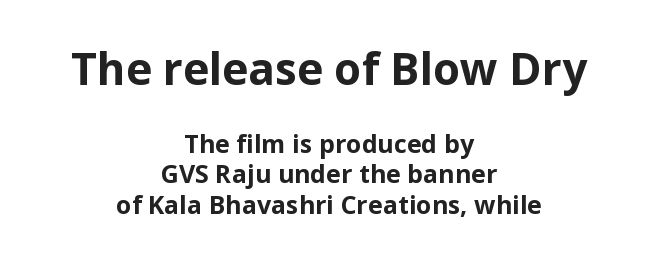
The image shows 44 px bold sans-serif type, upright; set centered, line spacing 1.22x, normal letter spacing, not underlined; the first (top) block is 1.76x larger; low stroke contrast and a medium x-height.
